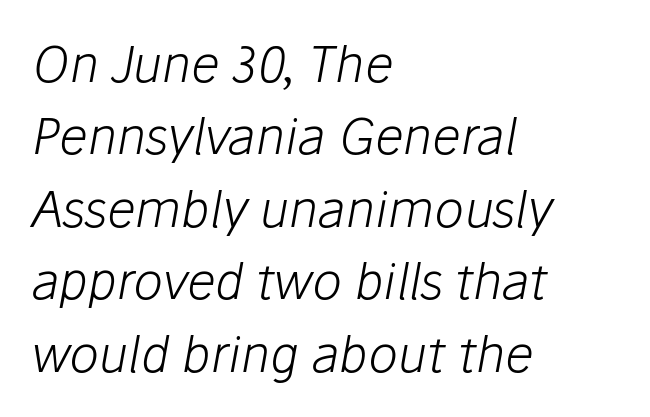
{"italic": "yes", "lean": "right", "slant_degrees": 10, "bold": "no", "weight": "light", "width": "normal", "stroke_contrast": "low", "x_height": "medium", "monospaced": "no", "underline": "no", "align": "left", "line_spacing": "normal", "line_spacing_ratio": 1.45, "letter_spacing": "normal", "letter_spacing_em": 0.0, "glyph_px": 50}
